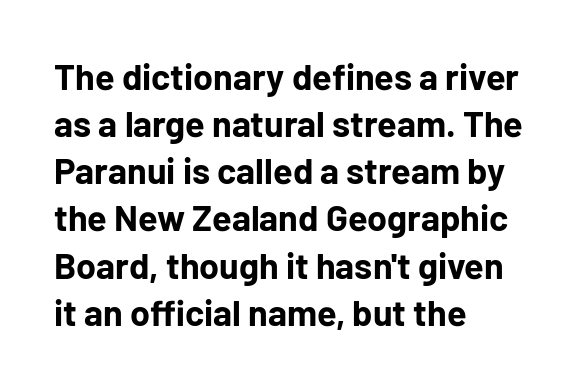
Nope, not italic — everything's standing straight. Interline gaps are of average width in this sample. Spacing between characters is what you'd get straight out of the box. Letters rest on an invisible, unmarked baseline. Typesetter's note: full bold, strokes at maximum text heaviness. Reading down the block, your eye returns to a fixed left position each line.
